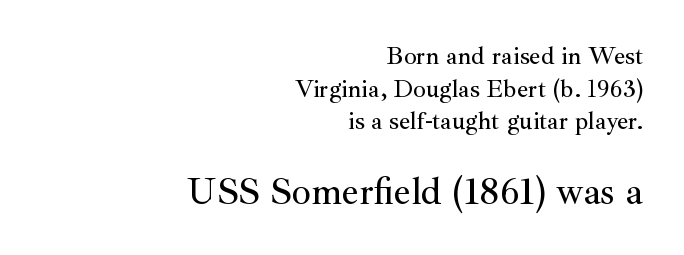
{"serif": "yes", "italic": "no", "width": "normal", "stroke_contrast": "medium", "x_height": "small", "monospaced": "no", "underline": "no", "align": "right", "line_spacing": "normal", "line_spacing_ratio": 1.31, "letter_spacing": "normal", "letter_spacing_em": 0.0, "larger_block": "second", "size_ratio": 1.52, "glyph_px": 38}
